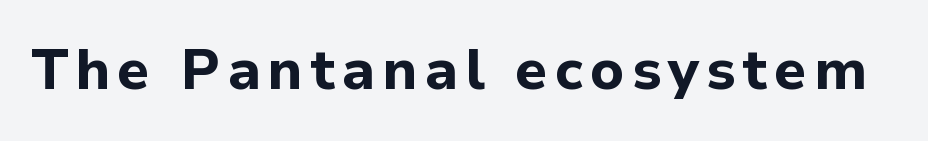
The image shows 57 px bold sans-serif type, upright; set not underlined; low stroke contrast and a medium x-height.
